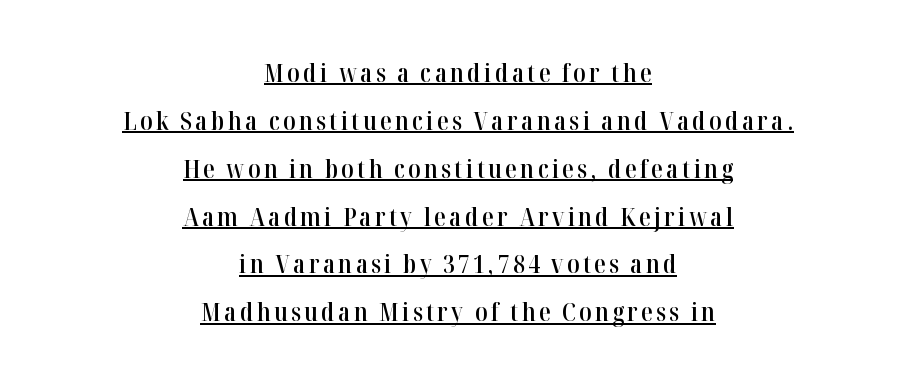
{"italic": "no", "bold": "semi", "underline": "yes", "align": "center", "line_spacing_ratio": 1.84, "glyph_px": 26}
